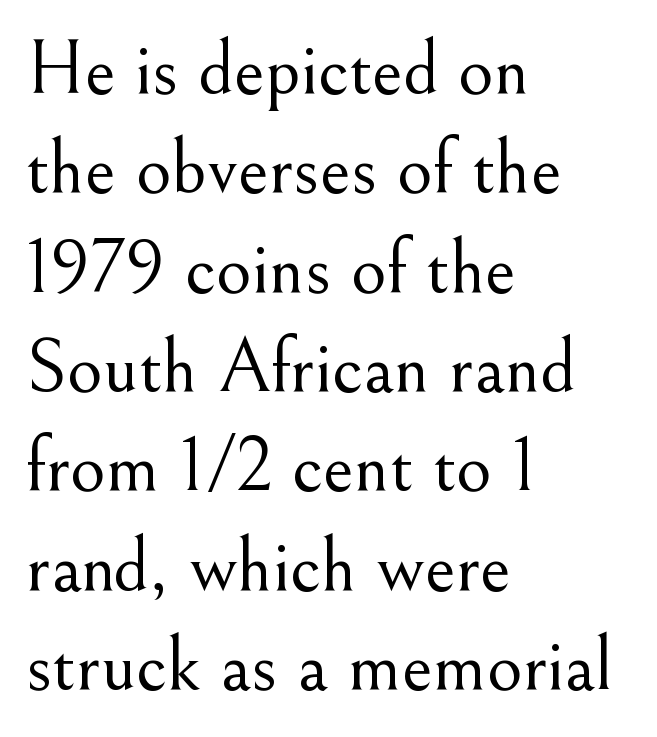
Characters remain perfectly vertical along every line. You could not count columns in this text — the font is proportionally spaced. Stroke mass is kept to a normal reading level or below. Which margin do the lines hug? The left one — the right edge is uneven. The foot of each line stays bare and open. These lines keep a tight, regular rhythm from letter to letter.
